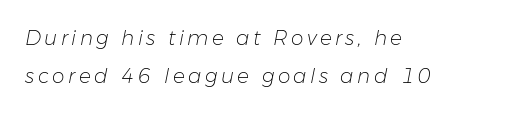
Q: Is the text bold? A: No.
Q: Is the text italic (slanted)? A: Yes, it leans right by about 11 degrees.
Q: Is the text underlined? A: No.
Q: How is the paragraph aligned? A: Left-aligned.
